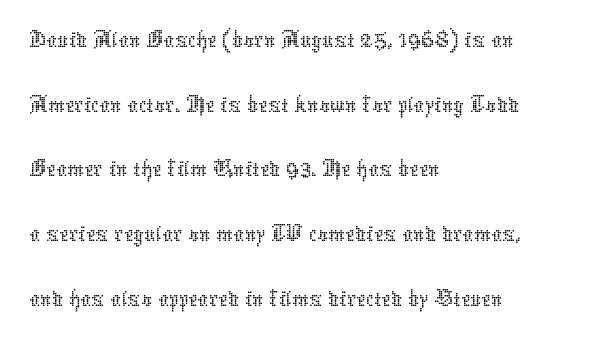
The image shows 53 px thin type, upright; set left-aligned, line spacing 1.22x, normal letter spacing, not underlined; low stroke contrast and a medium x-height.
